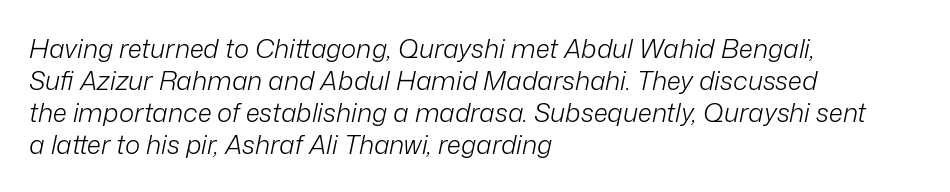
Q: Is the text bold? A: No.
Q: Is the text italic (slanted)? A: Yes, it leans right by about 12 degrees.
Q: Is the text underlined? A: No.
Q: How is the paragraph aligned? A: Left-aligned.
Q: Is the spacing between letters normal or unusually wide? A: Normal.
